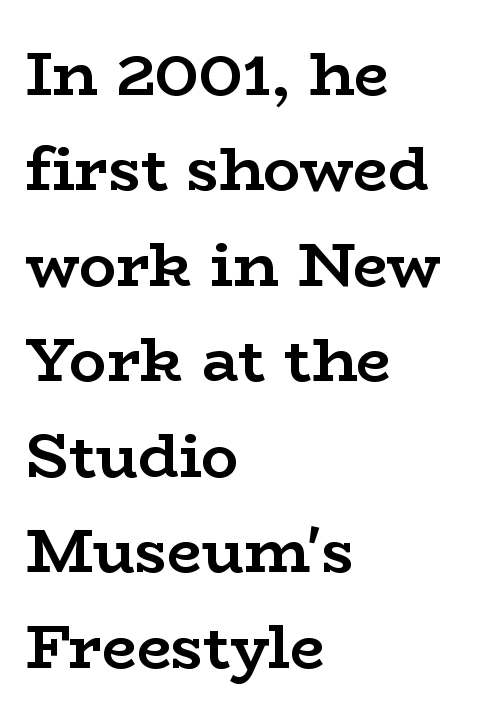
Q: Is the text bold? A: Yes.
Q: Is the text italic (slanted)? A: No, it is upright.
Q: Is the typeface a serif or a sans-serif typeface? A: Serif.
Q: Is the text underlined? A: No.
Q: How is the paragraph aligned? A: Left-aligned.
Q: Is the spacing between letters normal or unusually wide? A: Normal.
Q: Is the spacing between lines tight, normal or loose? A: Normal.
Q: Width (condensed, normal, or wide)? A: Wide.
Q: Stroke contrast? A: Low.
Q: x-height? A: Medium.
Q: Monospaced? A: No.
